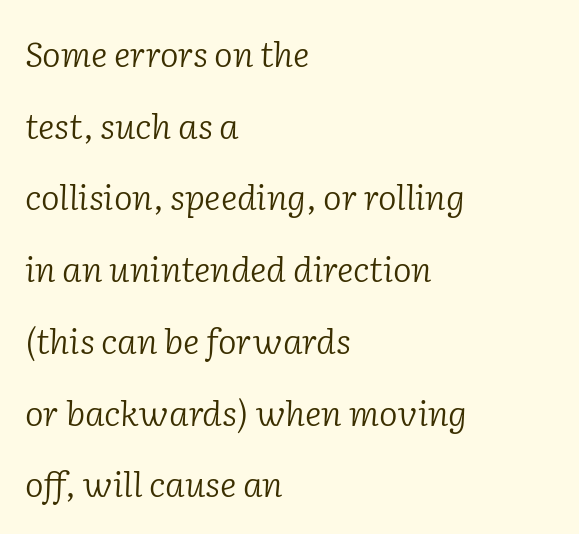
The image shows 35 px light serif type, italic (leaning right); set left-aligned, loose line spacing (2.05x), normal letter spacing, not underlined; low stroke contrast and a medium x-height.
